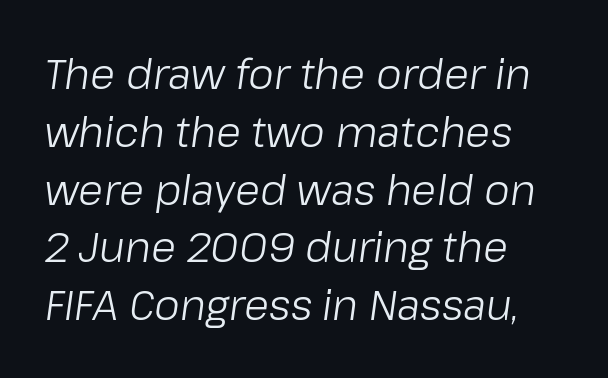
{"italic": "yes", "lean": "right", "slant_degrees": 8, "bold": "no", "weight": "light", "width": "normal", "stroke_contrast": "low", "x_height": "medium", "monospaced": "no", "underline": "no", "align": "left", "line_spacing": "normal", "line_spacing_ratio": 1.41, "letter_spacing": "normal", "letter_spacing_em": 0.0, "glyph_px": 41}
